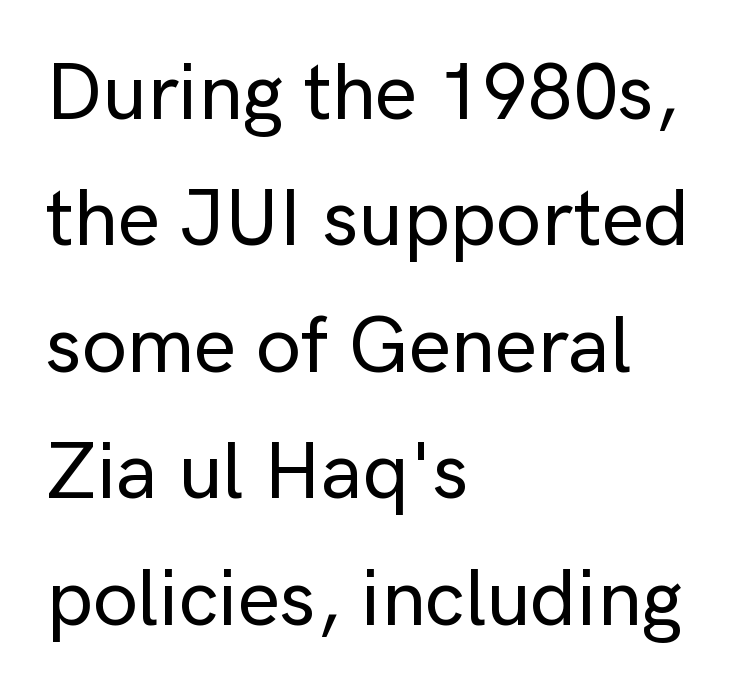
{"serif": "no", "italic": "no", "width": "normal", "stroke_contrast": "low", "x_height": "medium", "monospaced": "no", "underline": "no", "align": "left", "line_spacing": "normal", "line_spacing_ratio": 1.58, "letter_spacing": "normal", "letter_spacing_em": 0.0, "glyph_px": 80}
